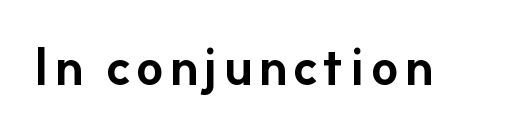
{"serif": "no", "italic": "no", "bold": "yes", "weight": "bold", "width": "normal", "stroke_contrast": "low", "x_height": "small", "monospaced": "no", "underline": "no", "glyph_px": 50}
